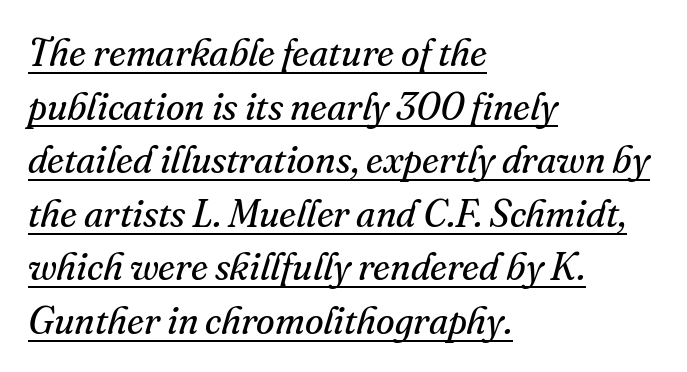
To sum up the face: it has serifs. The text carries the slant typical of an italic or oblique font. The setting favours the left margin, as ordinary paragraphs usually do. The weight tops out at a normal text grade. Character widths vary here, with narrow letters taking less room than wide ones. If you measured baseline to baseline, you'd find a middling distance.
